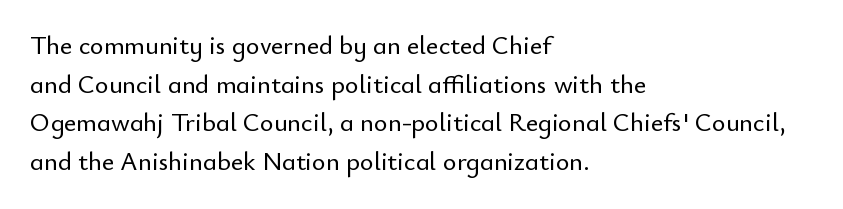
{"italic": "no", "underline": "no", "align": "left", "line_spacing": "normal", "line_spacing_ratio": 1.49, "letter_spacing": "normal", "letter_spacing_em": 0.0, "glyph_px": 26}
